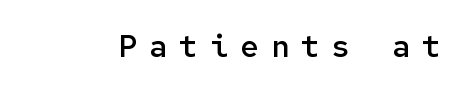
Observe the wide spacing: letters keep a clear distance from each other. The glyphs have the mass of a demibold cut, below bold. Honestly, there is no underline to notice here at all. Posture: straight, roman, zero tilt. Fixed-width glyphs throughout — classic coding-font behaviour. This rendering employs a face without finishing strokes, i.e., a sans-serif.
